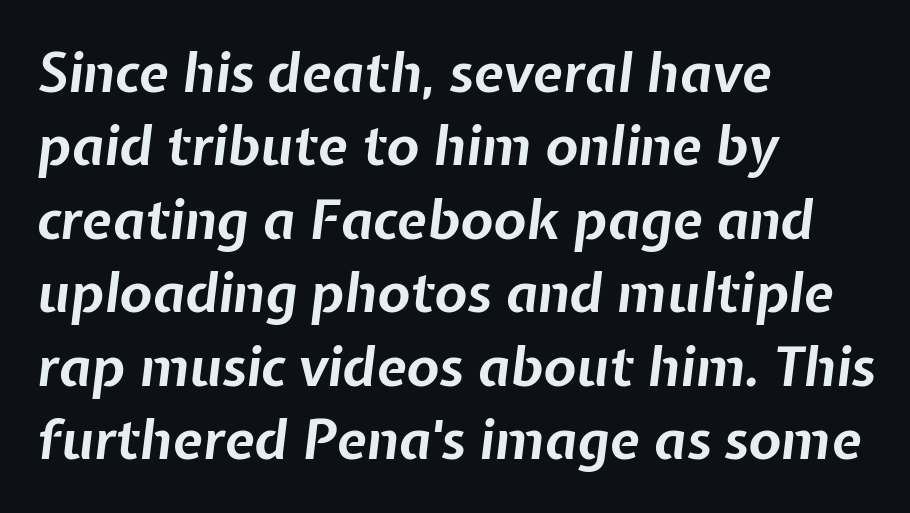
An italicized treatment has been applied to the whole sample. Check the space under the baseline: it is left empty. The compositor pushed each line to the left boundary. The passage shown is typed in a proportional face where columns would drift. Observe the ordinary spacing: letters are neighbours, not strangers.
